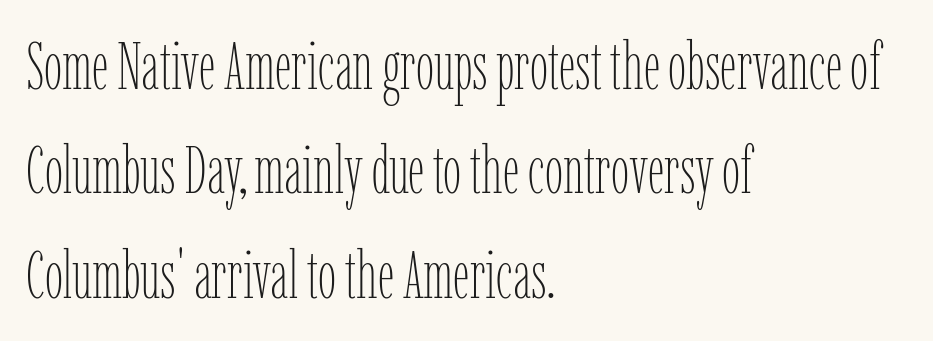
The typesetter chose a ragged-right arrangement here. Type without underlining. Every character sits straight up, as roman type does. Ink coverage per letter is moderate at most. Compared with typical paragraphs, the rows here are spaced about the same. Does extra space separate the letters? No, they use regular spacing.
